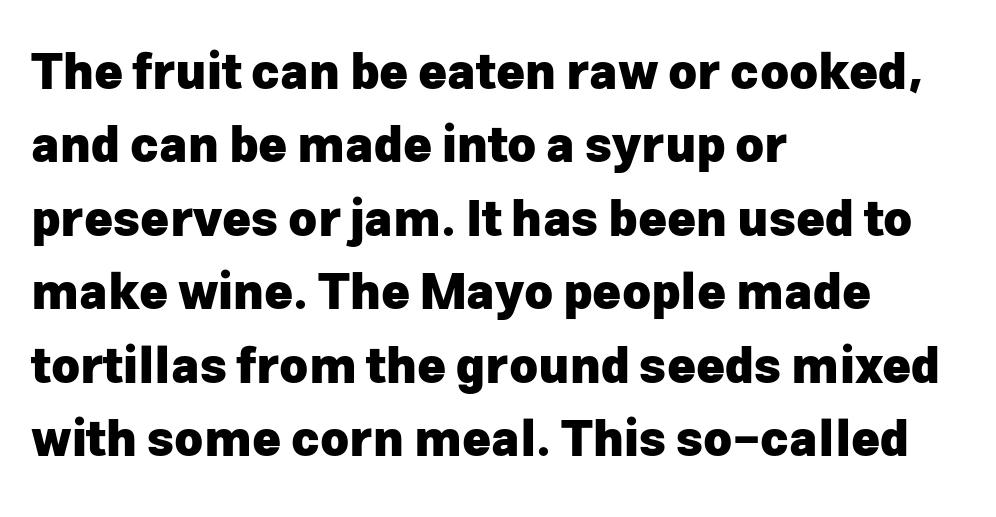
Caption: bold face, heavy strokes. I'd call this a sans setting — the letters go barefoot. Do the letters lean? They stand straight. Only glyphs here, with clear space below each row. Varying glyph widths throughout — classic text-font behaviour.
